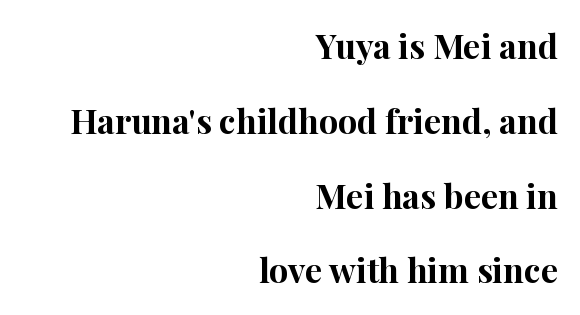
The image shows 34 px bold serif type, upright; set right-aligned, loose line spacing (2.2x), normal letter spacing, not underlined; high stroke contrast and a medium x-height.
